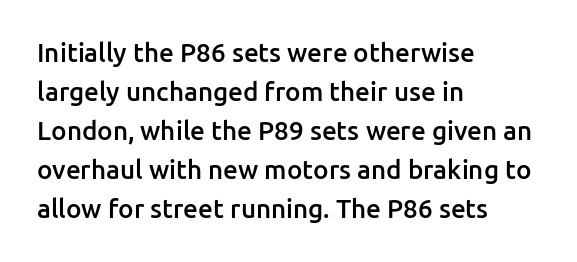
Q: Is the text bold? A: Semi-bold.
Q: Is the text italic (slanted)? A: No, it is upright.
Q: Is the text underlined? A: No.
Q: How is the paragraph aligned? A: Left-aligned.
Q: Is the spacing between letters normal or unusually wide? A: Normal.
Q: Is the spacing between lines tight, normal or loose? A: Normal.
